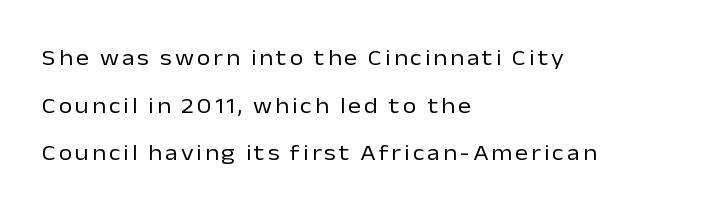
{"italic": "no", "bold": "no", "underline": "no", "align": "left", "line_spacing": "loose", "line_spacing_ratio": 2.16, "glyph_px": 22}
